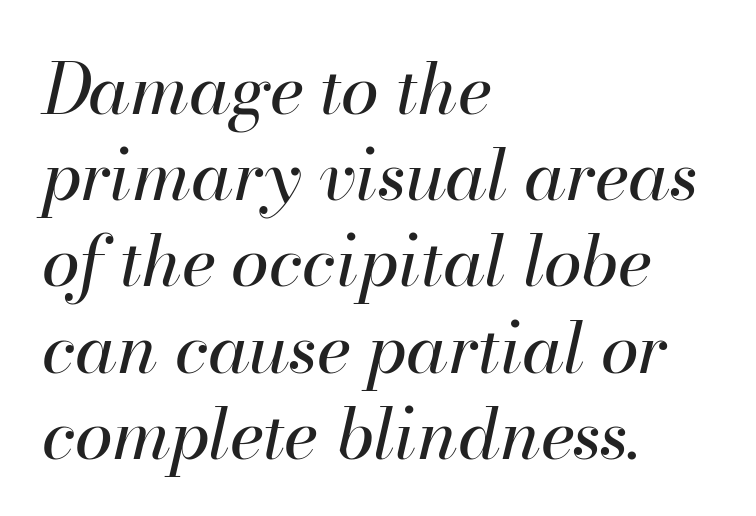
Q: Is the text bold? A: No.
Q: Is the text italic (slanted)? A: Yes, it leans right by about 13 degrees.
Q: Is the text underlined? A: No.
Q: How is the paragraph aligned? A: Left-aligned.
Q: Is the spacing between letters normal or unusually wide? A: Normal.
Q: Is the spacing between lines tight, normal or loose? A: Normal.
Q: Width (condensed, normal, or wide)? A: Normal.
Q: Stroke contrast? A: High.
Q: x-height? A: Small.
Q: Monospaced? A: No.
